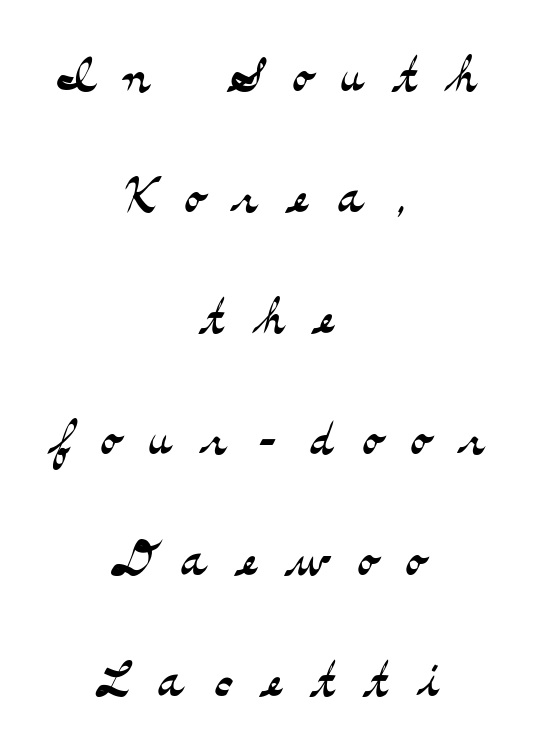
The image shows 68 px light, wide serif type; set centered, line spacing 1.78x, unusually wide letter spacing (+0.44 em), not underlined; medium stroke contrast and a small x-height.
